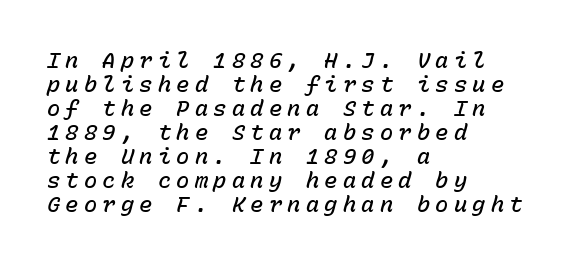
The passage shown leans; its letterforms are oblique. Every letter is mildly thick-stroked: semibold rather than bold. A typesetter would call this heavily tracked-out type. A typesetter would call this leading minimal, almost set solid.
